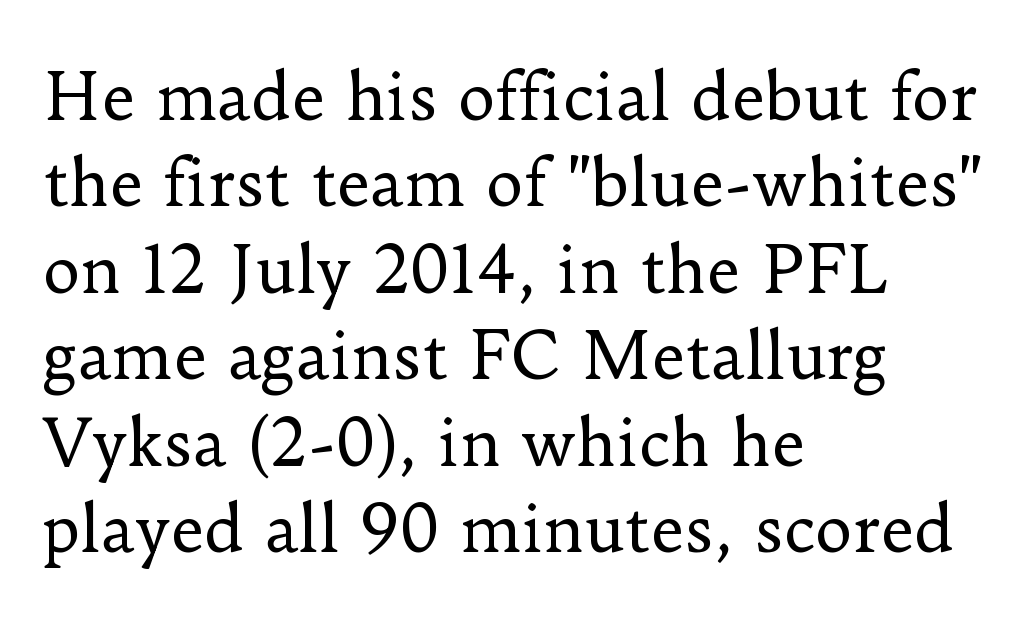
Nothing unusual about the tracking: characters are spaced as the font intends. These lines are composed in type with serifs. This sample has the flowing, uneven cadence of proportional lettering. Horizontal alignment here is leftward, the default for most running prose. The words here are not underlined. Weight: regular or lighter.
